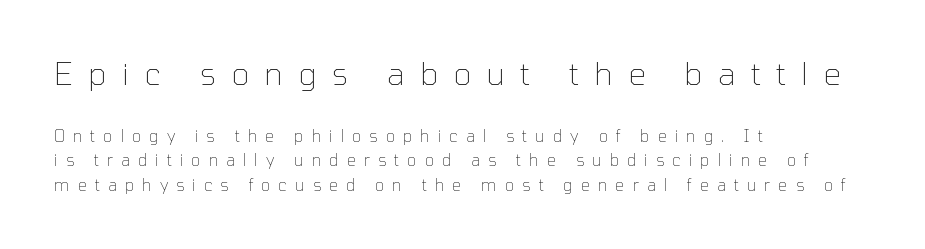
Each letter keeps its own natural width here, so spacing adapts to shape. Tracking value appears strongly positive — letters spread wide. The paragraph has a hard left edge and a soft right edge. Each new line begins a customary step beneath the previous one. Is there any slant? The stems are plumb. Descenders hang freely into open space.
